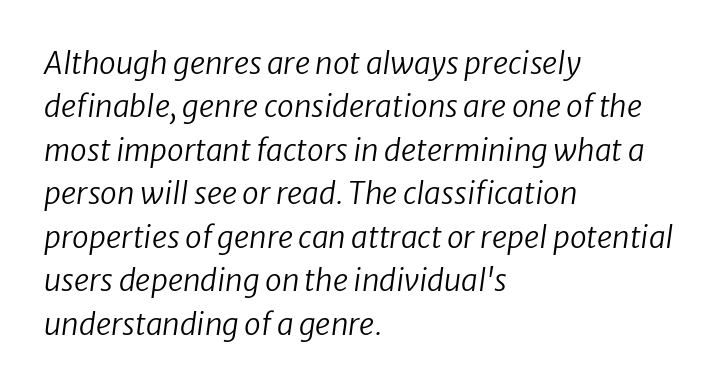
Q: Is the text bold? A: No.
Q: Is the text italic (slanted)? A: Yes, it leans right by about 8 degrees.
Q: Is the text underlined? A: No.
Q: How is the paragraph aligned? A: Left-aligned.
Q: Is the spacing between letters normal or unusually wide? A: Normal.
Q: Is the spacing between lines tight, normal or loose? A: Normal.
Q: Width (condensed, normal, or wide)? A: Normal.
Q: Stroke contrast? A: Low.
Q: x-height? A: Medium.
Q: Monospaced? A: No.
